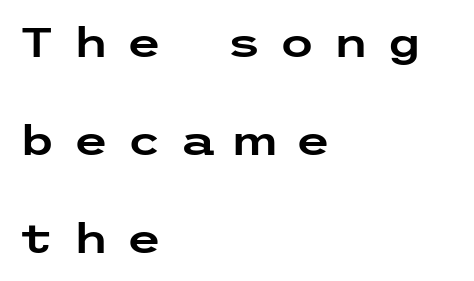
Descenders hang freely into open space. The face used here is a sans, in the tradition of grotesques and geometrics. Vertically, the passage feels expansive, rows floating well apart. This sample uses expanded letter spacing, leaving extra air between glyphs. If you drew a ruler down the left edge, every line would touch it.
